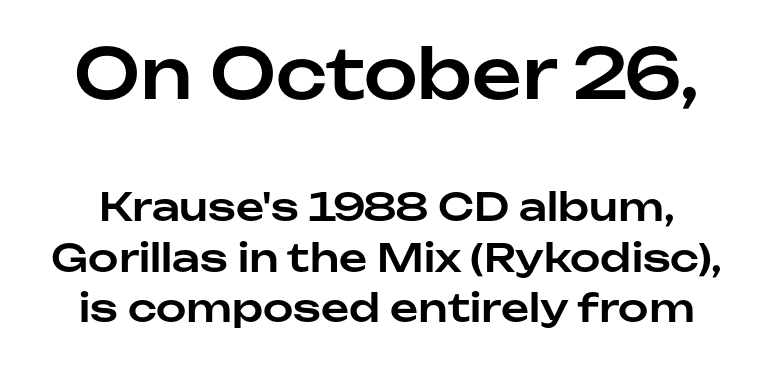
The image shows 69 px sans-serif type, upright; set normal line spacing (1.3x), normal letter spacing, not underlined; the first (top) block is 1.77x larger; low stroke contrast and a medium x-height.
